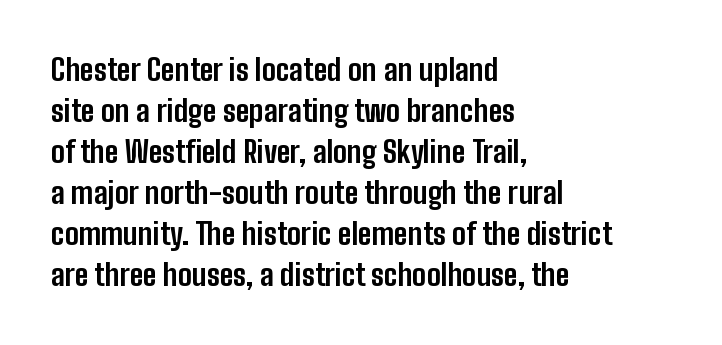
Q: Is the text bold? A: Yes.
Q: Is the text italic (slanted)? A: No, it is upright.
Q: Is the typeface a serif or a sans-serif typeface? A: Sans-serif.
Q: Is the text underlined? A: No.
Q: How is the paragraph aligned? A: Left-aligned.
Q: Is the spacing between letters normal or unusually wide? A: Normal.
Q: Is the spacing between lines tight, normal or loose? A: Normal.
Q: Width (condensed, normal, or wide)? A: Condensed.
Q: Stroke contrast? A: Low.
Q: x-height? A: Medium.
Q: Monospaced? A: No.
